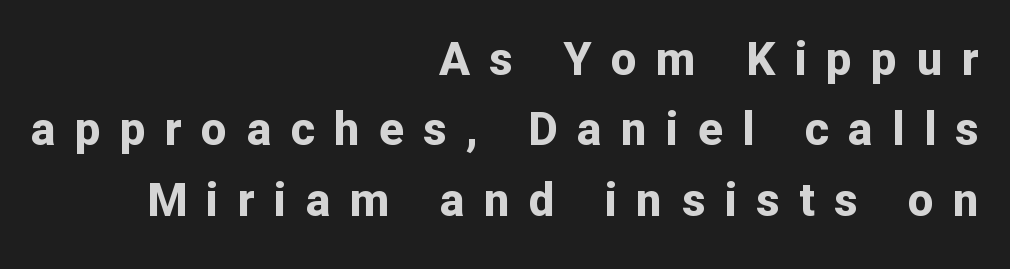
These lines carry a lot of weight — the face is fully bold. The lines sit at an ordinary, default distance from one another. When letters stand straight like this, we call the style roman or upright. Each line ends at the same right margin while the left side varies. This sample has the flowing, uneven cadence of proportional lettering. The glyphs are unaccompanied by any horizontal stroke below them.
